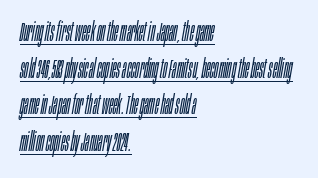
The image shows 26 px text type, italic (leaning right); set left-aligned, normal line spacing (1.41x), normal letter spacing, underlined.
